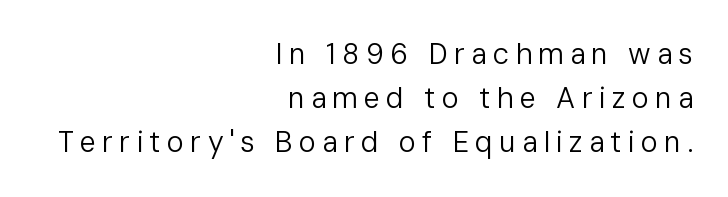
The designer left line spacing at the default. Quick note: underline off. The typesetting does not lean heavy: it is not bold. Notice how the stems are strictly vertical — no italics here. In terms of letterspacing, this is a distinctly airy, spread setting.
